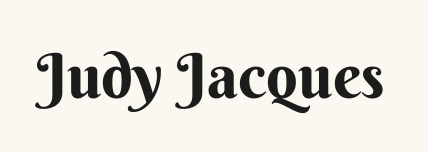
The image shows 62 px sans-serif type, upright; set normal letter spacing, not underlined; medium stroke contrast and a small x-height.
